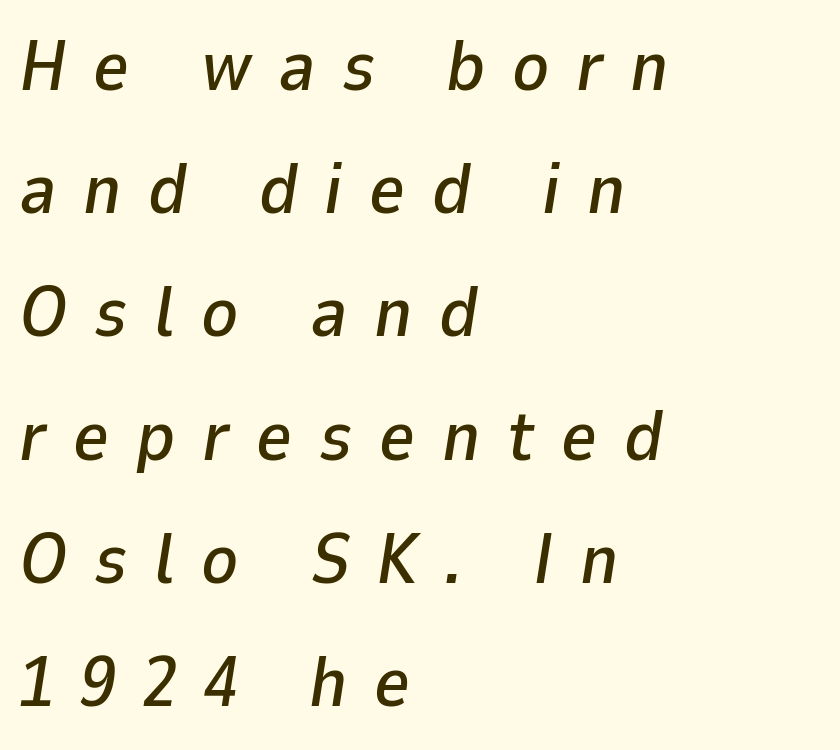
Q: Is the text italic (slanted)? A: Yes, it leans right by about 9 degrees.
Q: Is the text underlined? A: No.
Q: How is the paragraph aligned? A: Left-aligned.
Q: Is the spacing between letters normal or unusually wide? A: Unusually wide.
Q: Width (condensed, normal, or wide)? A: Normal.
Q: Stroke contrast? A: Low.
Q: x-height? A: Medium.
Q: Monospaced? A: No.
